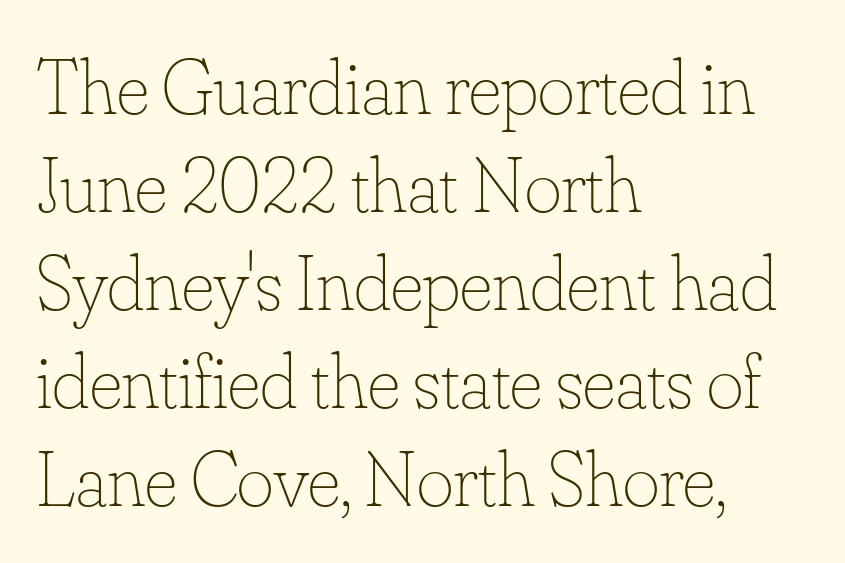
Q: Is the text bold? A: No.
Q: Is the text italic (slanted)? A: No, it is upright.
Q: Is the text underlined? A: No.
Q: How is the paragraph aligned? A: Left-aligned.
Q: Is the spacing between letters normal or unusually wide? A: Normal.
Q: Width (condensed, normal, or wide)? A: Normal.
Q: Stroke contrast? A: Low.
Q: x-height? A: Small.
Q: Monospaced? A: No.
